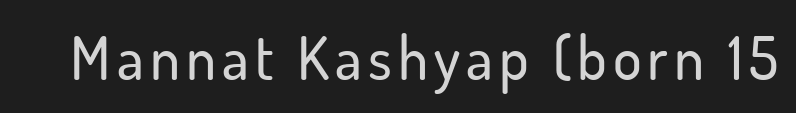
Q: Is the text italic (slanted)? A: No, it is upright.
Q: Is the typeface a serif or a sans-serif typeface? A: Sans-serif.
Q: Is the text underlined? A: No.
Q: Width (condensed, normal, or wide)? A: Normal.
Q: Stroke contrast? A: Low.
Q: x-height? A: Small.
Q: Monospaced? A: No.
